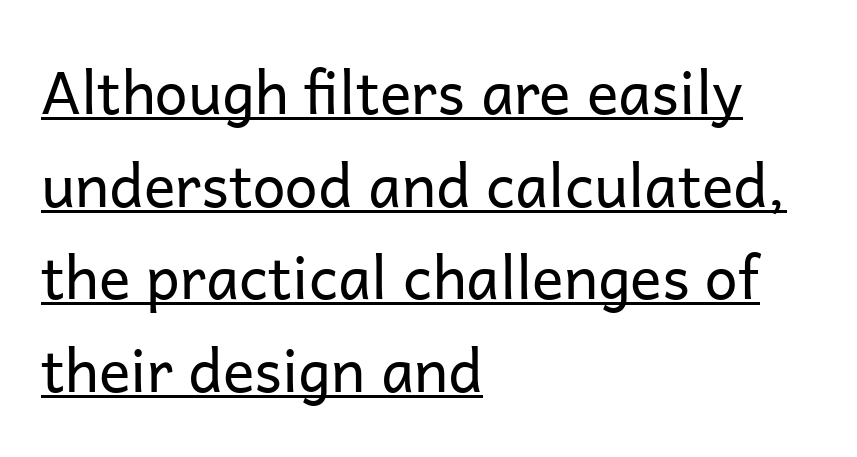
The image shows 59 px regular-weight sans-serif type, upright; set left-aligned, normal line spacing (1.57x), normal letter spacing, underlined; low stroke contrast and a medium x-height.
